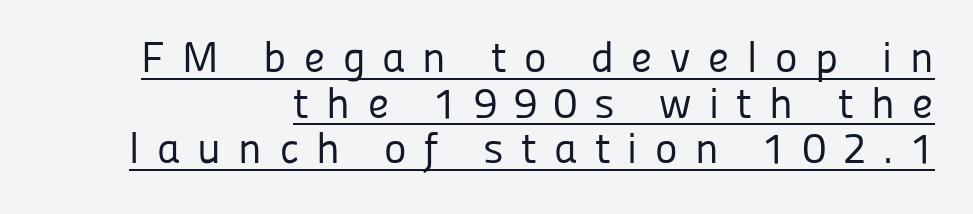
Q: Is the text bold? A: No.
Q: Is the text italic (slanted)? A: No, it is upright.
Q: Is the typeface a serif or a sans-serif typeface? A: Sans-serif.
Q: Is the text underlined? A: Yes.
Q: How is the paragraph aligned? A: Right-aligned.
Q: Is the spacing between letters normal or unusually wide? A: Unusually wide.
Q: Is the spacing between lines tight, normal or loose? A: Tight.
Q: Width (condensed, normal, or wide)? A: Normal.
Q: Stroke contrast? A: Low.
Q: x-height? A: Medium.
Q: Monospaced? A: No.
